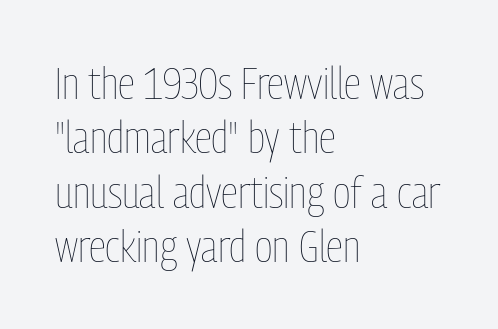
Q: Is the text bold? A: No.
Q: Is the text italic (slanted)? A: No, it is upright.
Q: Is the text underlined? A: No.
Q: How is the paragraph aligned? A: Left-aligned.
Q: Is the spacing between letters normal or unusually wide? A: Normal.
Q: Width (condensed, normal, or wide)? A: Condensed.
Q: Stroke contrast? A: Low.
Q: x-height? A: Medium.
Q: Monospaced? A: No.
